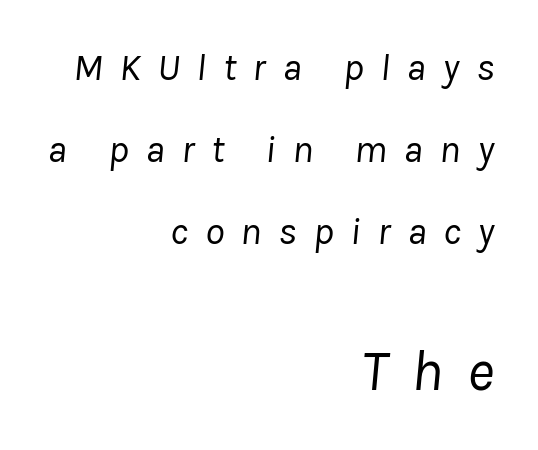
{"italic": "yes", "lean": "right", "slant_degrees": 8, "bold": "no", "weight": "regular", "width": "normal", "stroke_contrast": "low", "x_height": "medium", "monospaced": "no", "underline": "no", "align": "right", "line_spacing": "loose", "line_spacing_ratio": 2.1, "letter_spacing": "wide", "letter_spacing_em": 0.42, "larger_block": "second", "size_ratio": 1.49, "glyph_px": 58}
